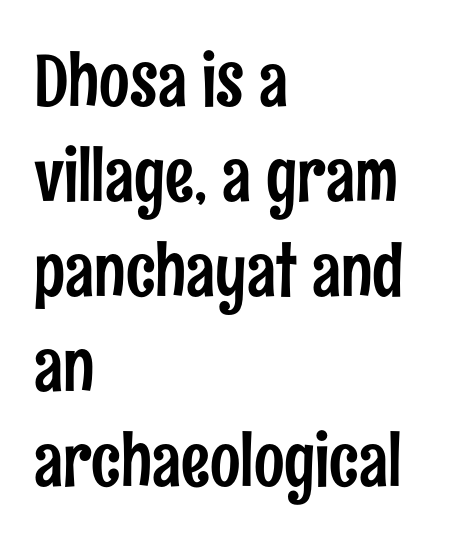
Reading down the block, your eye returns to a fixed left position each line. Horizontal bands of white between lines are of average thickness. A bare baseline throughout the passage. The font family rendered here belongs to the sans-serif group. This sample uses plain, unmodified letter spacing. The letters stand straight up with perfectly vertical stems.
